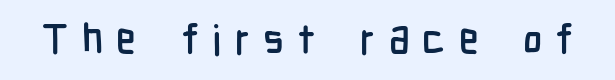
The image shows 41 px condensed sans-serif type, upright; set unusually wide letter spacing (+0.32 em), not underlined; low stroke contrast and a medium x-height.
